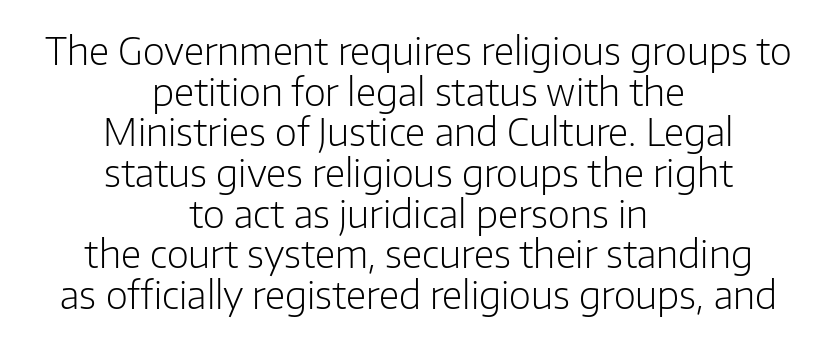
The image shows 38 px light sans-serif type, upright; set centered, tight line spacing (1.07x), normal letter spacing, not underlined; low stroke contrast and a medium x-height.
